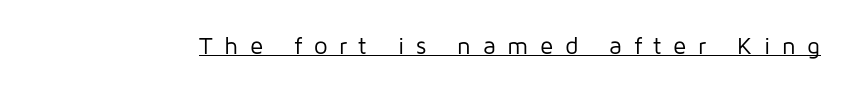
Q: Is the text bold? A: No.
Q: Is the text italic (slanted)? A: No, it is upright.
Q: Is the text underlined? A: Yes.
Q: Is the spacing between letters normal or unusually wide? A: Unusually wide.
